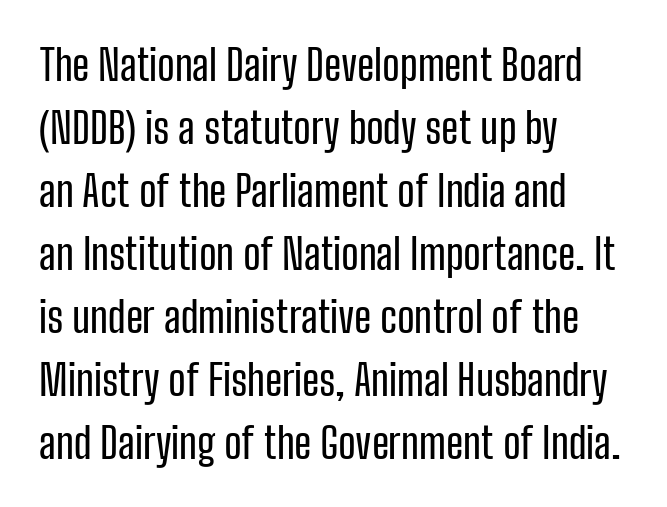
{"serif": "no", "italic": "no", "width": "condensed", "stroke_contrast": "low", "x_height": "medium", "monospaced": "no", "underline": "no", "align": "left", "line_spacing": "normal", "line_spacing_ratio": 1.5, "letter_spacing": "normal", "letter_spacing_em": 0.0, "glyph_px": 42}
